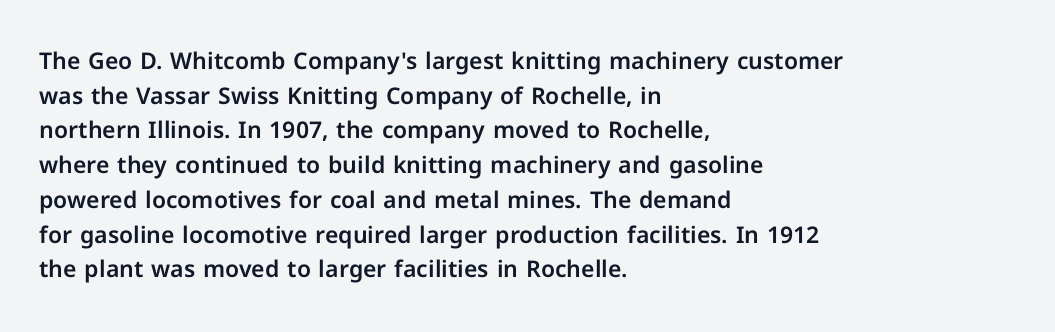
{"italic": "no", "underline": "no", "align": "left", "line_spacing": "normal", "line_spacing_ratio": 1.51, "letter_spacing": "normal", "letter_spacing_em": 0.0, "glyph_px": 23}
